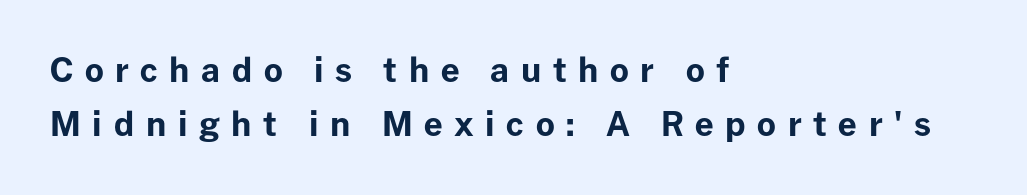
Q: Is the text bold? A: Yes.
Q: Is the text italic (slanted)? A: No, it is upright.
Q: Is the typeface a serif or a sans-serif typeface? A: Sans-serif.
Q: Is the text underlined? A: No.
Q: How is the paragraph aligned? A: Left-aligned.
Q: Is the spacing between letters normal or unusually wide? A: Unusually wide.
Q: Is the spacing between lines tight, normal or loose? A: Normal.
Q: Width (condensed, normal, or wide)? A: Normal.
Q: Stroke contrast? A: Low.
Q: x-height? A: Medium.
Q: Monospaced? A: No.
